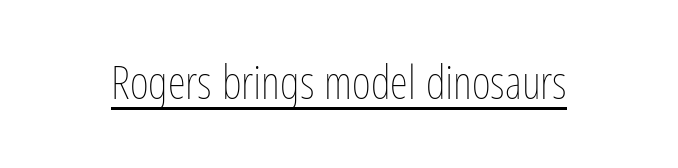
Q: Is the text bold? A: No.
Q: Is the text italic (slanted)? A: No, it is upright.
Q: Is the text underlined? A: Yes.
Q: Is the spacing between letters normal or unusually wide? A: Normal.
Q: Width (condensed, normal, or wide)? A: Condensed.
Q: Stroke contrast? A: Low.
Q: x-height? A: Medium.
Q: Monospaced? A: No.
